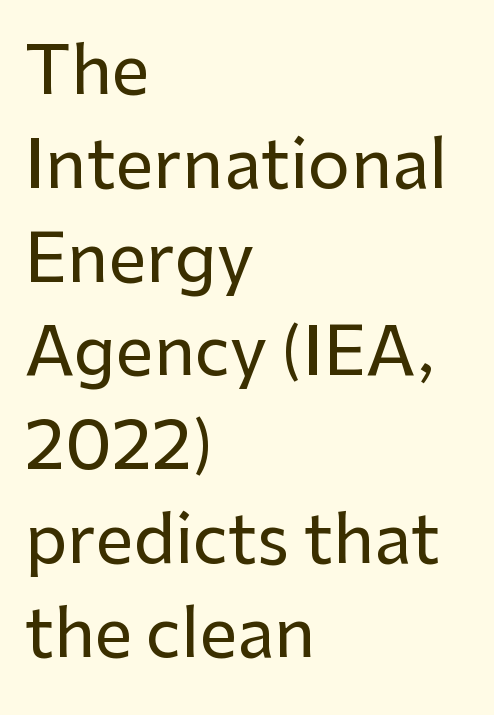
Q: Is the text italic (slanted)? A: No, it is upright.
Q: Is the typeface a serif or a sans-serif typeface? A: Sans-serif.
Q: Is the text underlined? A: No.
Q: How is the paragraph aligned? A: Left-aligned.
Q: Is the spacing between letters normal or unusually wide? A: Normal.
Q: Is the spacing between lines tight, normal or loose? A: Normal.
Q: Width (condensed, normal, or wide)? A: Normal.
Q: Stroke contrast? A: Low.
Q: x-height? A: Medium.
Q: Monospaced? A: No.
